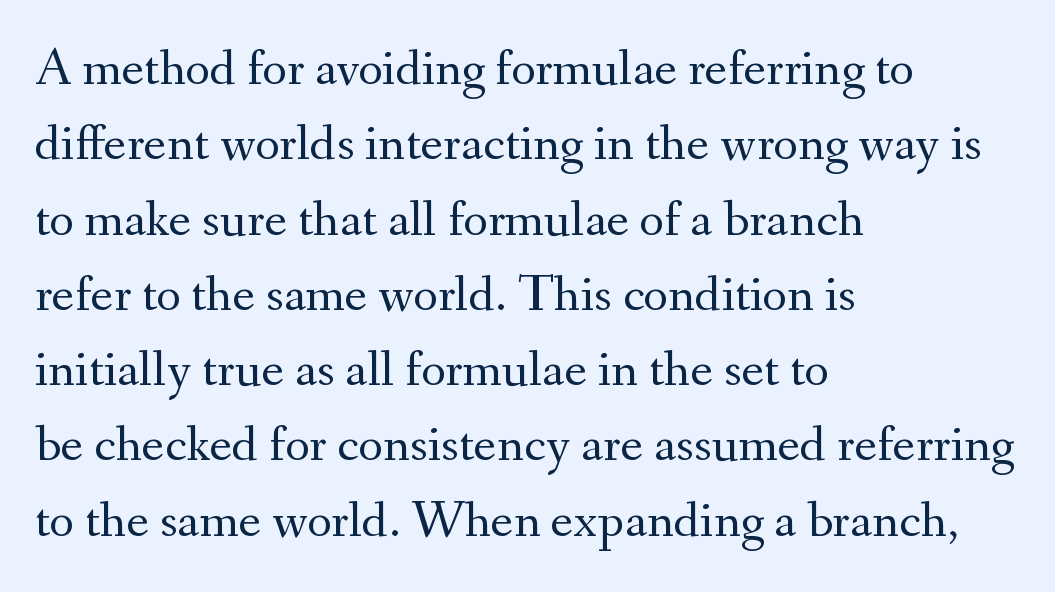
Honestly, there is no underline to notice here at all. Think standard paragraph weight, or any step lighter than that. This is roman type, the default non-slanted kind. The type is set solid horizontally, with unmodified tracking. The block of text has a typical density, with ordinary space between rows. Little horizontal feet cap the strokes, marking this as serif type.
